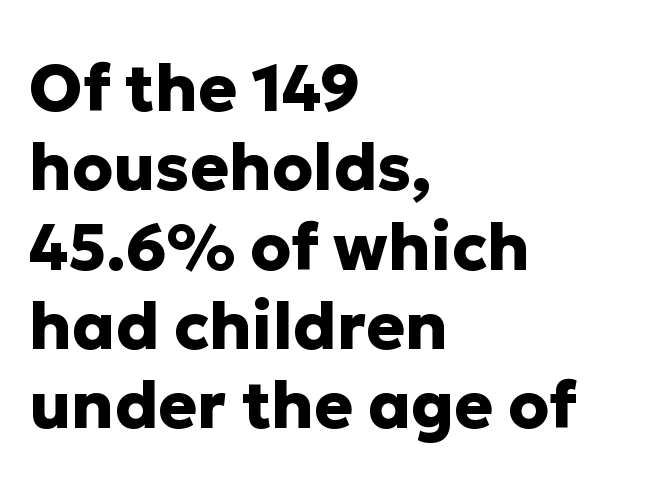
{"serif": "no", "italic": "no", "bold": "yes", "weight": "heavy", "width": "normal", "stroke_contrast": "low", "x_height": "medium", "monospaced": "no", "underline": "no", "align": "left", "line_spacing_ratio": 1.22, "letter_spacing": "normal", "letter_spacing_em": 0.0, "glyph_px": 65}
